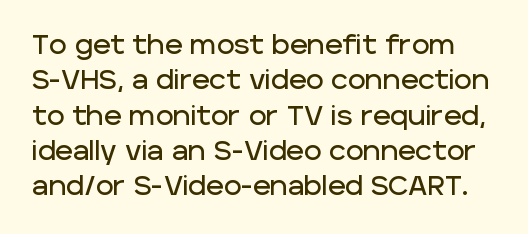
{"italic": "no", "underline": "no", "line_spacing": "normal", "line_spacing_ratio": 1.31, "letter_spacing": "normal", "letter_spacing_em": 0.0, "glyph_px": 27}
